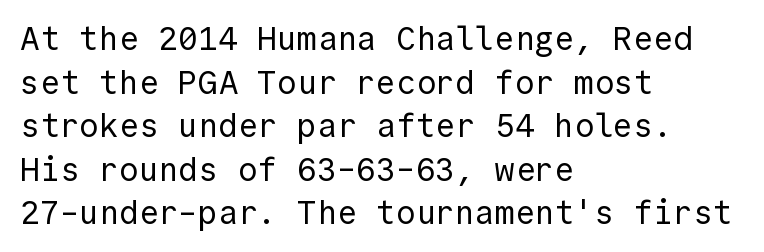
The image shows 33 px regular-weight sans-serif type, upright, monospaced; set left-aligned, normal line spacing (1.32x), normal letter spacing, not underlined; a medium x-height.
